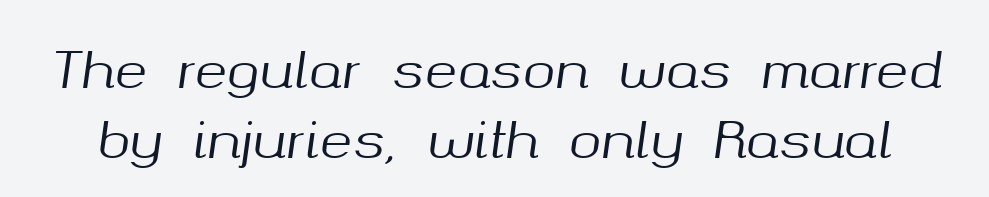
{"italic": "yes", "lean": "right", "slant_degrees": 8, "width": "normal", "stroke_contrast": "medium", "x_height": "medium", "monospaced": "no", "underline": "no", "line_spacing": "normal", "line_spacing_ratio": 1.42, "letter_spacing": "normal", "letter_spacing_em": 0.0, "glyph_px": 49}
